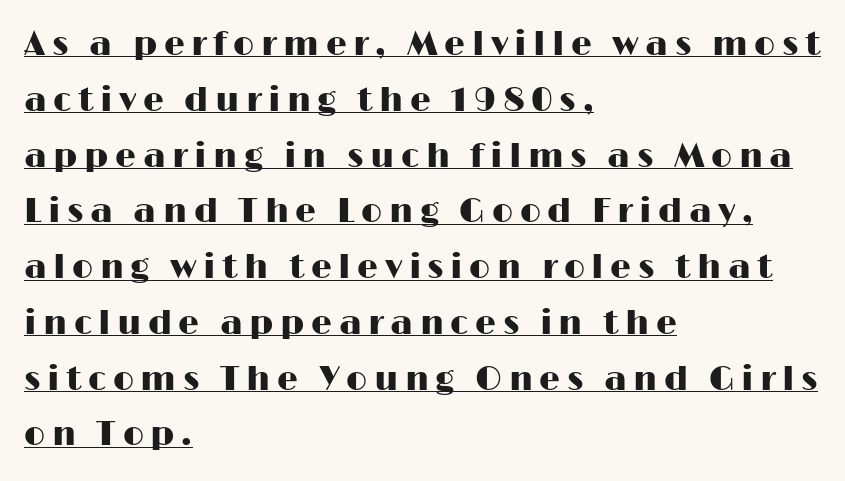
{"serif": "no", "italic": "no", "width": "wide", "stroke_contrast": "high", "x_height": "medium", "monospaced": "no", "underline": "yes", "align": "left", "line_spacing": "normal", "line_spacing_ratio": 1.69, "letter_spacing": "wide", "letter_spacing_em": 0.2, "glyph_px": 33}
